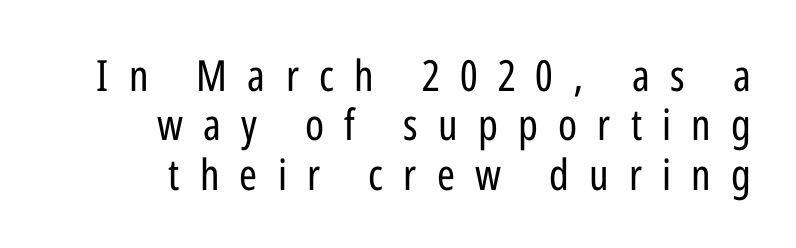
The image shows 43 px regular-weight, condensed sans-serif type, upright; set right-aligned, tight line spacing (1.15x), unusually wide letter spacing (+0.47 em), not underlined; low stroke contrast and a medium x-height.
